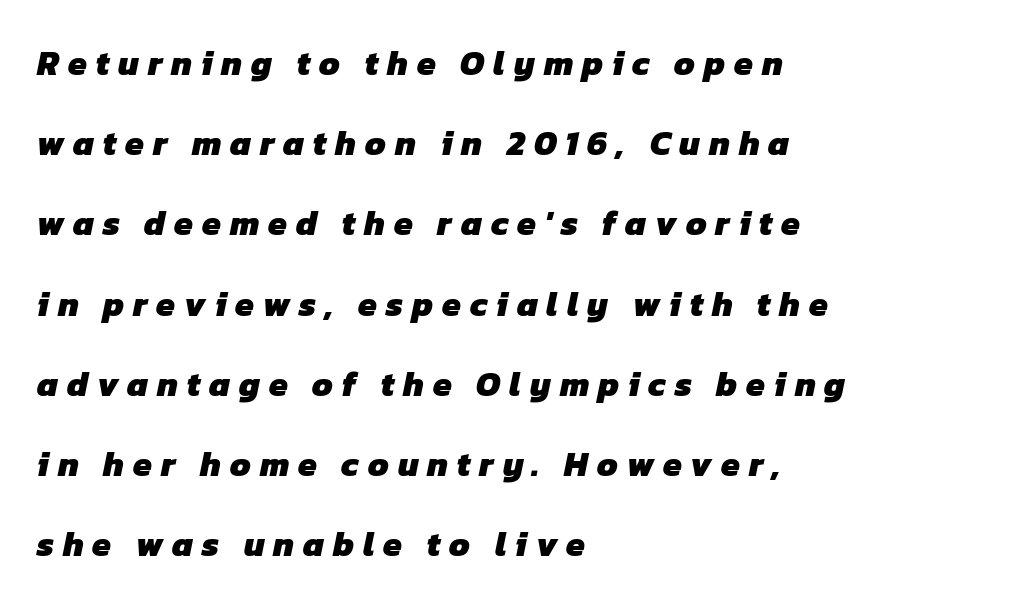
Q: Is the text bold? A: Yes.
Q: Is the typeface a serif or a sans-serif typeface? A: Sans-serif.
Q: Is the text underlined? A: No.
Q: How is the paragraph aligned? A: Left-aligned.
Q: Is the spacing between letters normal or unusually wide? A: Unusually wide.
Q: Is the spacing between lines tight, normal or loose? A: Loose.
Q: Width (condensed, normal, or wide)? A: Normal.
Q: Stroke contrast? A: Low.
Q: x-height? A: Medium.
Q: Monospaced? A: No.
